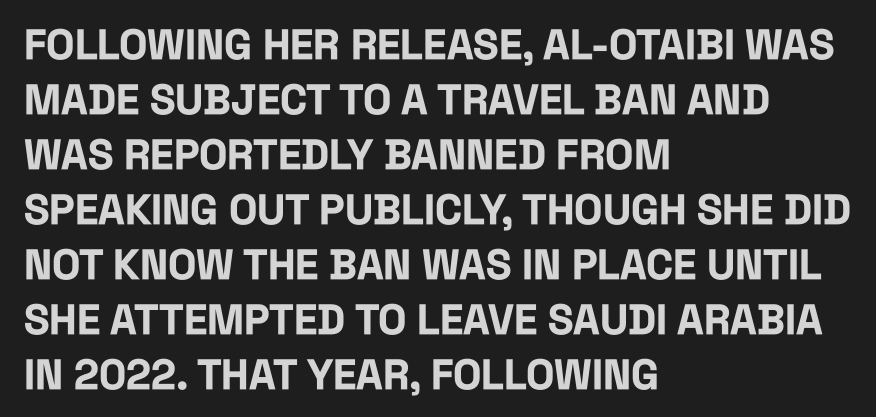
The image shows 42 px bold, condensed sans-serif type, upright; set left-aligned, normal line spacing (1.31x), normal letter spacing, not underlined; low stroke contrast and a large x-height.
